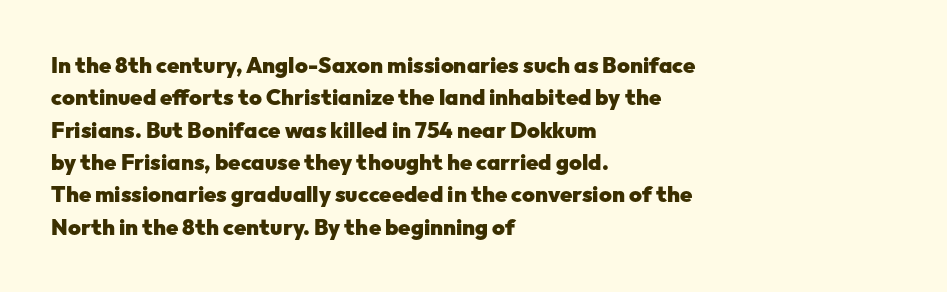
Q: Is the text bold? A: Yes.
Q: Is the text italic (slanted)? A: No, it is upright.
Q: Is the text underlined? A: No.
Q: How is the paragraph aligned? A: Left-aligned.
Q: Is the spacing between letters normal or unusually wide? A: Normal.
Q: Is the spacing between lines tight, normal or loose? A: Normal.
